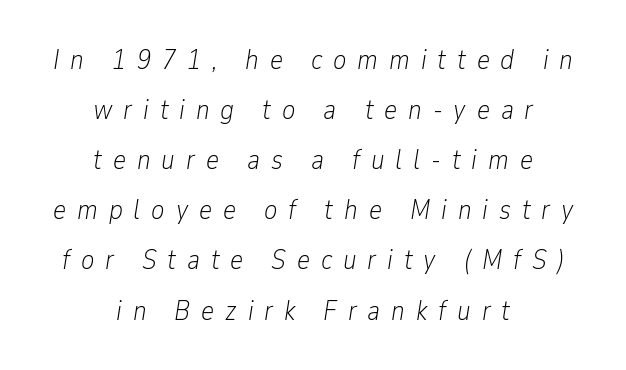
Observe the wide spacing: letters keep a clear distance from each other. Honestly, there is no underline to notice here at all. Summary of weight: not heavy and not bold. It's the slanting kind of type. Proportional: the letters do not fall into vertical columns.
